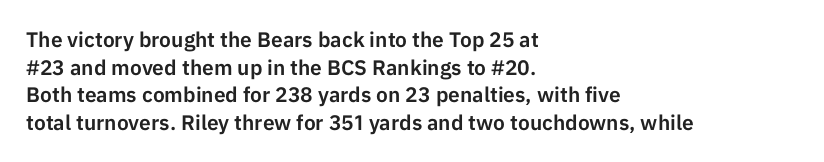
Every character sits straight up, as roman type does. Decoration check: the copy has no underline. A normal amount of white space separates one row of letters from the next. The passage shown has conventional tracking throughout.
